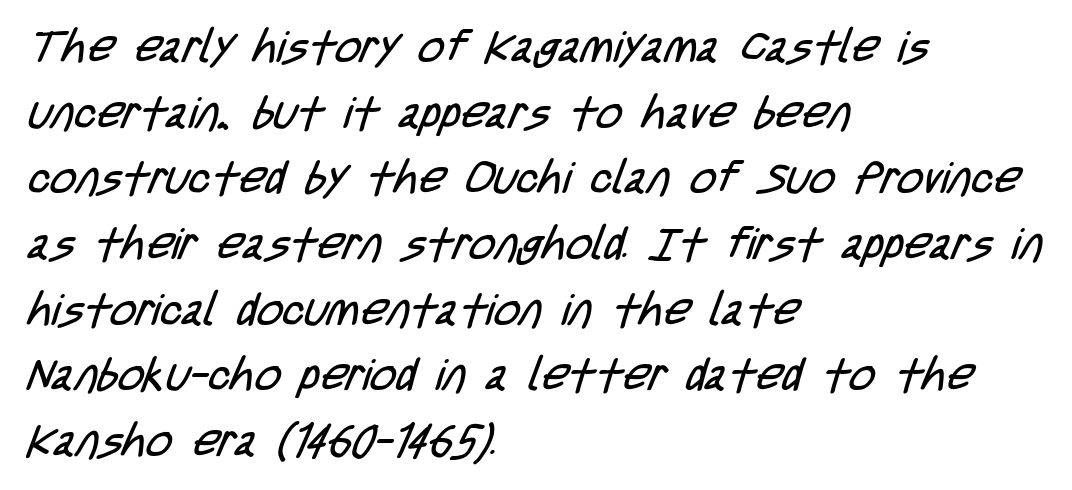
Q: Is the text bold? A: No.
Q: Is the typeface a serif or a sans-serif typeface? A: Sans-serif.
Q: Is the text underlined? A: No.
Q: How is the paragraph aligned? A: Left-aligned.
Q: Is the spacing between letters normal or unusually wide? A: Normal.
Q: Is the spacing between lines tight, normal or loose? A: Normal.
Q: Width (condensed, normal, or wide)? A: Condensed.
Q: Stroke contrast? A: Low.
Q: x-height? A: Large.
Q: Monospaced? A: No.
